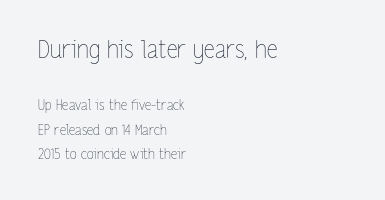
The image shows 24 px text type, upright; set left-aligned, line spacing 1.72x, normal letter spacing, not underlined; the first (top) block is 1.71x larger.
